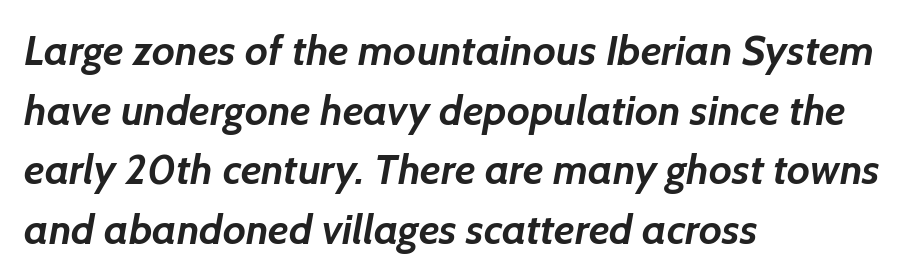
Serifs: no, the terminals of the letterforms are clean. Here the glyphs are tracked normally, forming tight word shapes. This sample has the flowing, uneven cadence of proportional lettering. Thick stems and heavy bowls — unmistakably bold.
